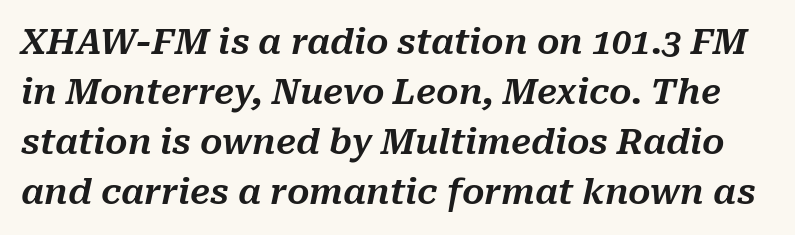
The image shows 35 px text type, italic (leaning right); set normal line spacing (1.43x), normal letter spacing, not underlined; medium stroke contrast and a medium x-height.
